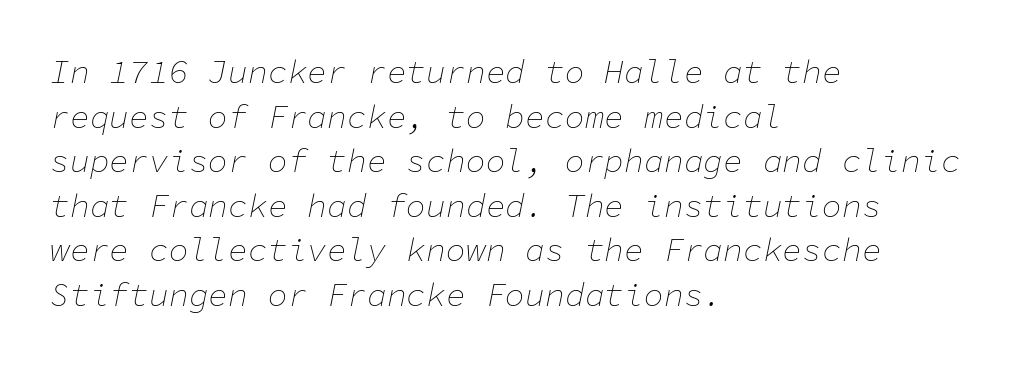
The image shows 33 px thin type, italic (leaning right), monospaced; set left-aligned, normal line spacing (1.35x), normal letter spacing, not underlined; low stroke contrast and a medium x-height.
